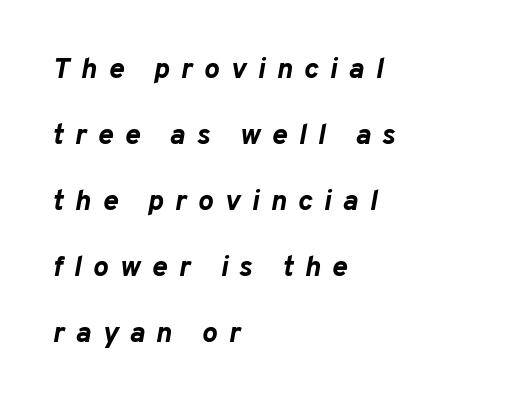
{"italic": "yes", "lean": "right", "slant_degrees": 10, "bold": "yes", "weight": "bold", "width": "normal", "stroke_contrast": "low", "x_height": "medium", "monospaced": "no", "underline": "no", "align": "left", "line_spacing": "loose", "line_spacing_ratio": 2.28, "letter_spacing": "wide", "letter_spacing_em": 0.39, "glyph_px": 29}
